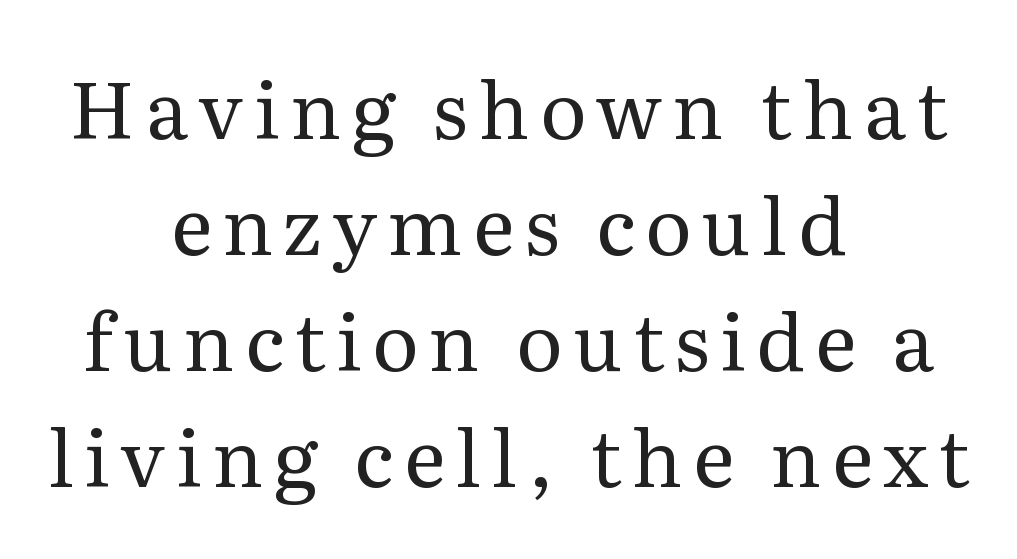
Summary of weight: not heavy and not bold. Yep, those are serifs on the letters. Every character sits straight up, as roman type does. Each letter keeps its own natural width here, so spacing adapts to shape. Has an underline been added? It has not.
